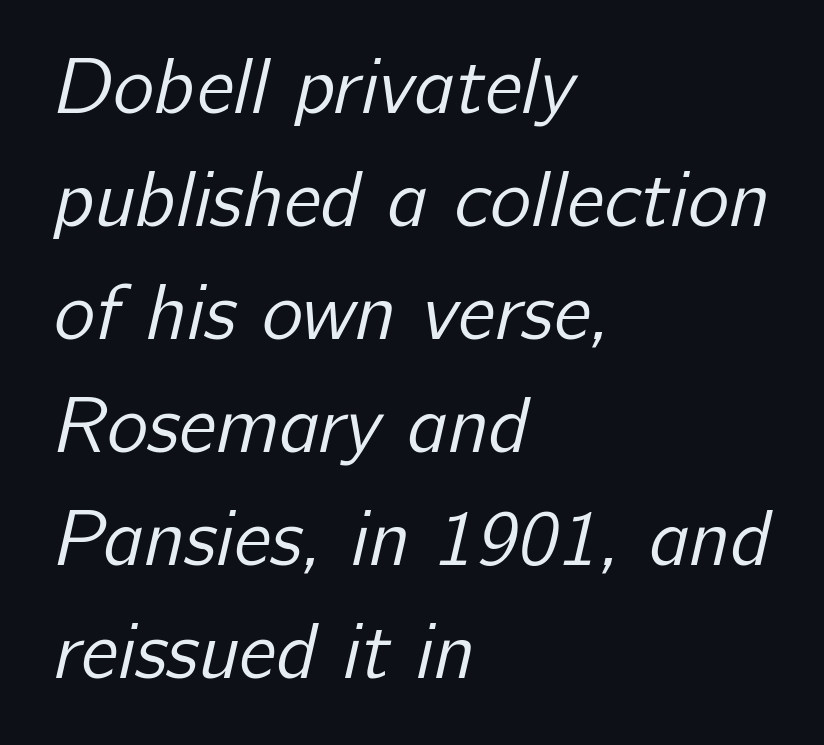
{"serif": "no", "bold": "no", "weight": "regular", "width": "normal", "stroke_contrast": "low", "x_height": "medium", "monospaced": "no", "underline": "no", "align": "left", "line_spacing": "normal", "line_spacing_ratio": 1.45, "letter_spacing": "normal", "letter_spacing_em": 0.0, "glyph_px": 78}
